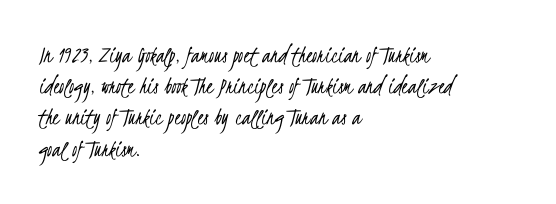
The passage shown is not bold in any degree. Rule under the text: the space is simply empty. Rows of type keep a routine distance in the vertical direction. Short note: letters normally spaced. The lines are quadded left.
